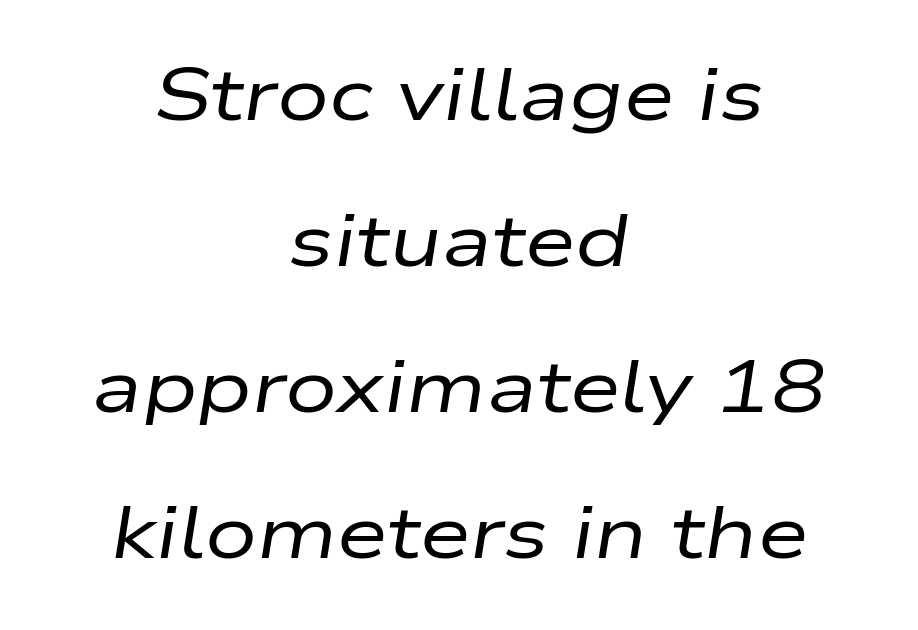
Counters stay open thanks to moderate or lighter strokes. Yep, that's italic — everything's leaning. In CSS terms this would be text-align: center. These lines are rendered in a variable-pitch font.
